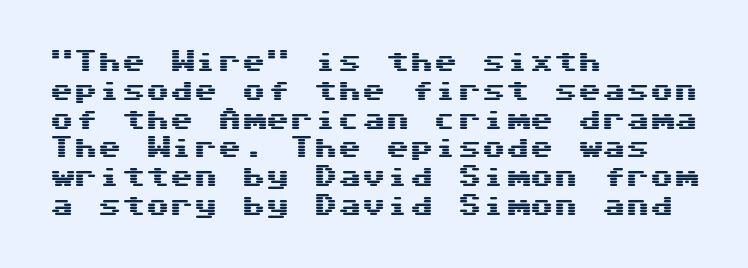
In CSS terms this would be text-align: left. The letters stand upright; this is a roman face. Underlining? Definitely not there. These lines keep a tight, regular rhythm from letter to letter.
